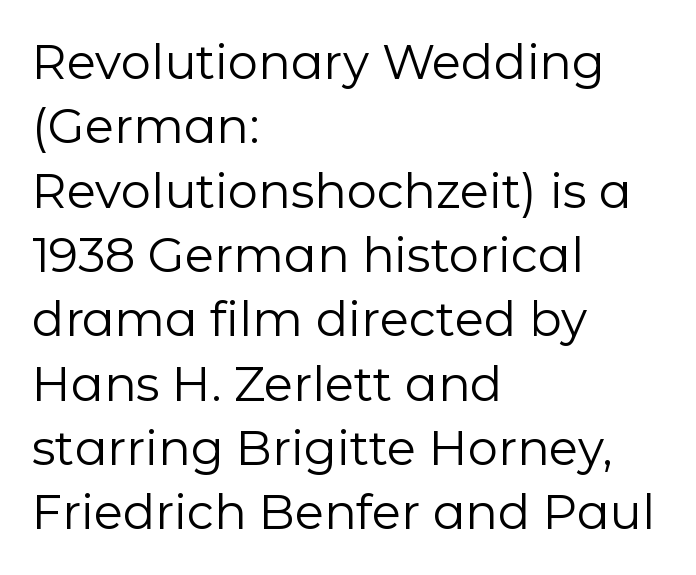
The image shows 48 px regular-weight sans-serif type, upright; set left-aligned, normal line spacing (1.34x), normal letter spacing, not underlined; low stroke contrast and a medium x-height.
